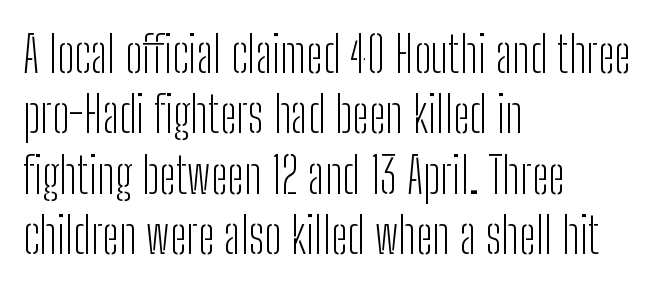
Q: Is the text bold? A: No.
Q: Is the text italic (slanted)? A: No, it is upright.
Q: Is the typeface a serif or a sans-serif typeface? A: Sans-serif.
Q: Is the text underlined? A: No.
Q: How is the paragraph aligned? A: Left-aligned.
Q: Is the spacing between letters normal or unusually wide? A: Normal.
Q: Width (condensed, normal, or wide)? A: Condensed.
Q: Stroke contrast? A: Low.
Q: x-height? A: Medium.
Q: Monospaced? A: No.
